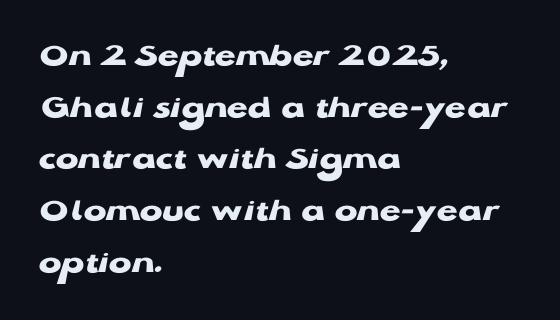
{"serif": "no", "italic": "no", "bold": "yes", "weight": "heavy", "width": "wide", "stroke_contrast": "low", "x_height": "medium", "monospaced": "no", "underline": "no", "align": "left", "line_spacing": "normal", "line_spacing_ratio": 1.52, "letter_spacing": "normal", "letter_spacing_em": 0.0, "glyph_px": 34}
